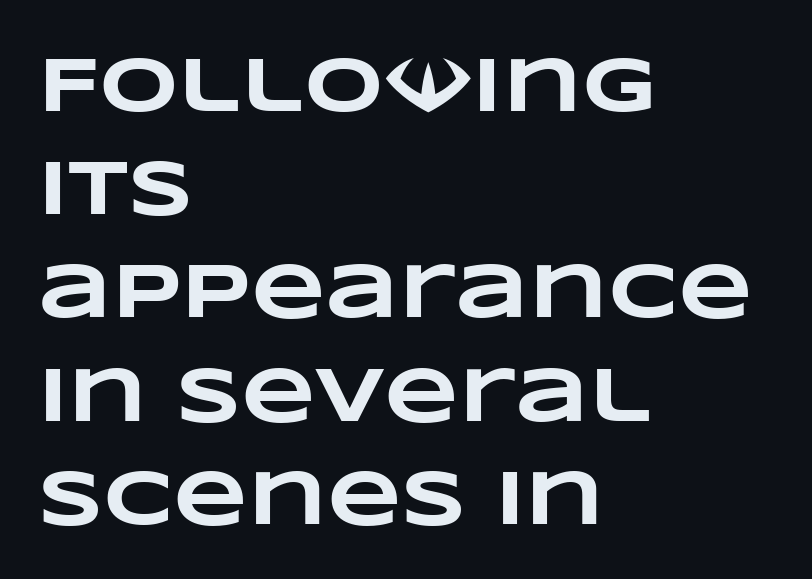
{"bold": "yes", "weight": "heavy", "width": "wide", "stroke_contrast": "low", "x_height": "large", "monospaced": "no", "underline": "no", "align": "left", "line_spacing": "normal", "line_spacing_ratio": 1.34, "letter_spacing": "normal", "letter_spacing_em": 0.0, "glyph_px": 77}
